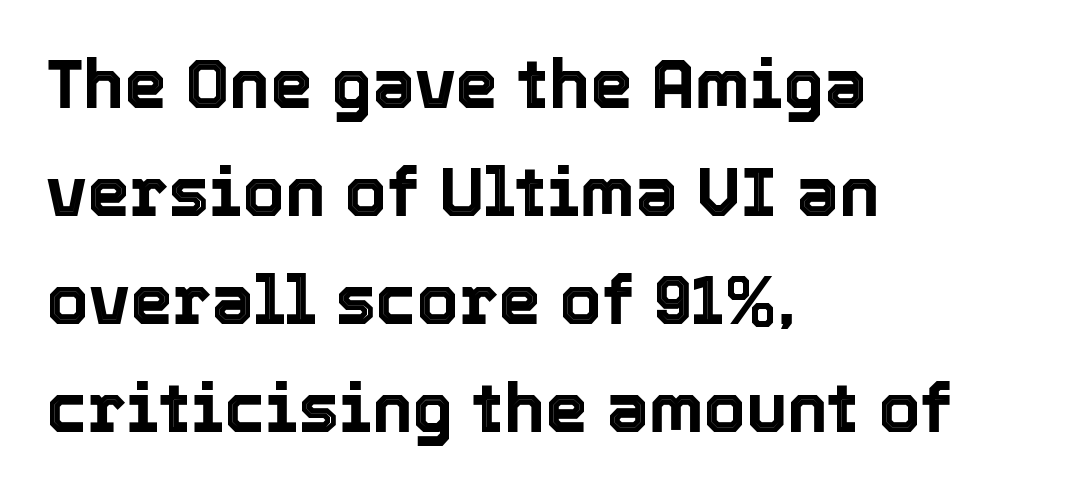
One glance says typical: line gaps are just what's usual. Italic? Not at all — the glyphs are vertical. Think of a printed novel: that variable character pitch is what you see here. This sample is left-justified, so line endings fall wherever the words run out.
